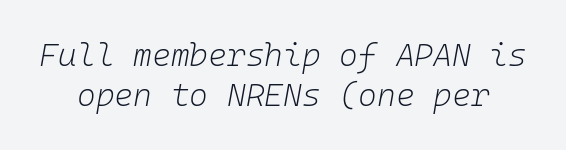
The image shows 32 px light type, italic (leaning right), monospaced; set line spacing 1.24x, normal letter spacing, not underlined; low stroke contrast and a medium x-height.
